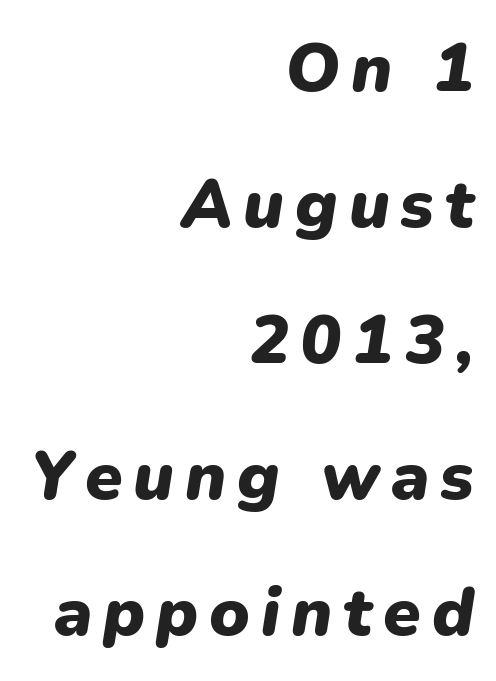
The image shows 68 px heavy type, italic (leaning right); set right-aligned, loose line spacing (2.0x), not underlined; low stroke contrast and a medium x-height.
